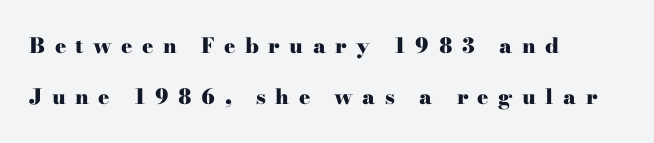
The image shows 21 px bold type, upright; set left-aligned, loose line spacing (2.43x), unusually wide letter spacing (+0.45 em), not underlined.
